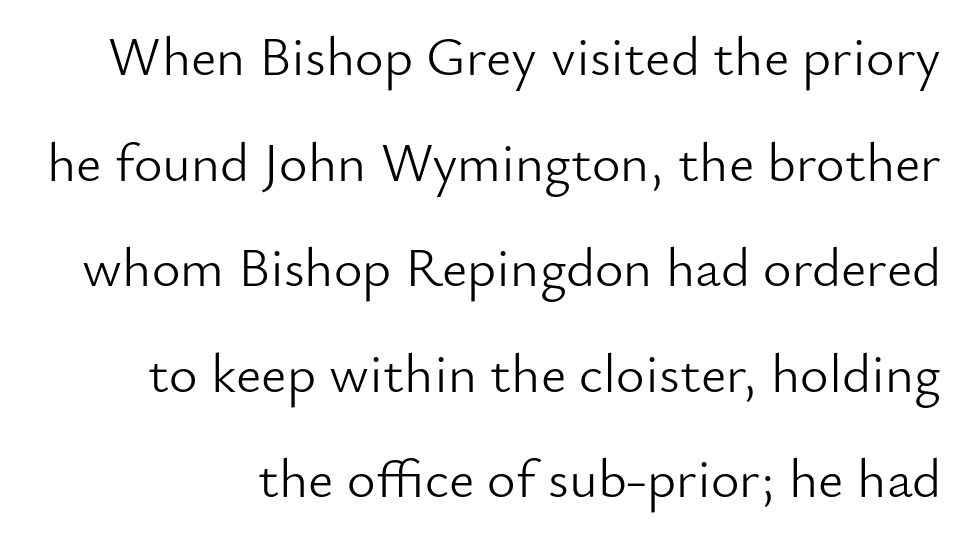
Q: Is the text bold? A: No.
Q: Is the text italic (slanted)? A: No, it is upright.
Q: Is the typeface a serif or a sans-serif typeface? A: Sans-serif.
Q: Is the text underlined? A: No.
Q: Is the spacing between letters normal or unusually wide? A: Normal.
Q: Is the spacing between lines tight, normal or loose? A: Loose.
Q: Width (condensed, normal, or wide)? A: Normal.
Q: Stroke contrast? A: Low.
Q: x-height? A: Small.
Q: Monospaced? A: No.
